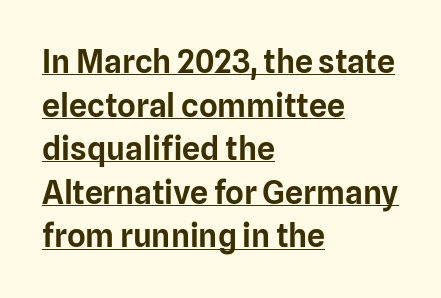
Q: Is the text italic (slanted)? A: No, it is upright.
Q: Is the typeface a serif or a sans-serif typeface? A: Sans-serif.
Q: Is the text underlined? A: Yes.
Q: How is the paragraph aligned? A: Left-aligned.
Q: Is the spacing between letters normal or unusually wide? A: Normal.
Q: Is the spacing between lines tight, normal or loose? A: Normal.
Q: Width (condensed, normal, or wide)? A: Normal.
Q: Stroke contrast? A: Low.
Q: x-height? A: Medium.
Q: Monospaced? A: No.
